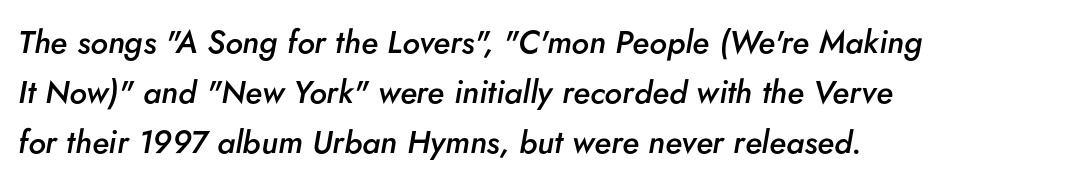
{"italic": "yes", "lean": "right", "slant_degrees": 5, "bold": "semi", "weight": "semibold", "width": "normal", "stroke_contrast": "low", "x_height": "small", "monospaced": "no", "underline": "no", "align": "left", "line_spacing": "normal", "line_spacing_ratio": 1.57, "letter_spacing": "normal", "letter_spacing_em": 0.0, "glyph_px": 32}
